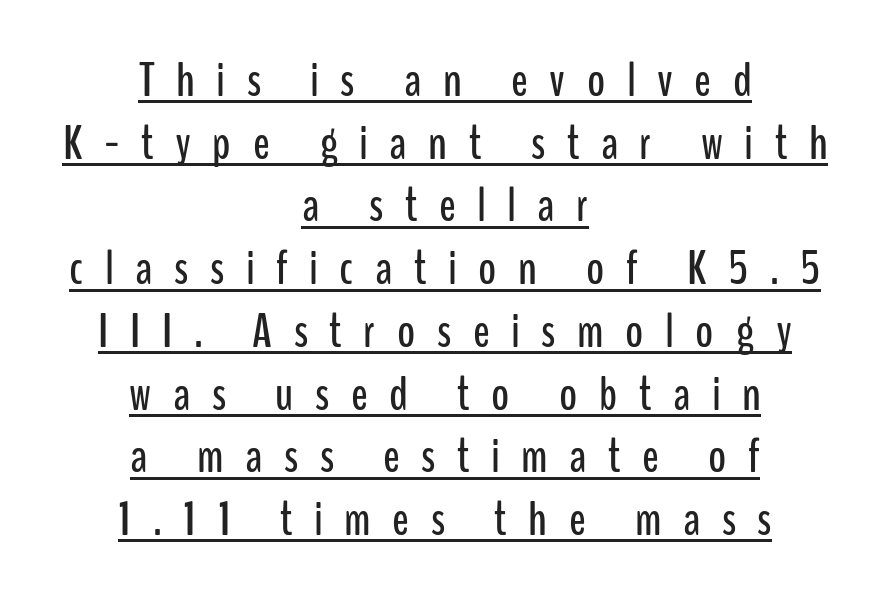
The image shows 49 px condensed sans-serif type, upright; set centered, normal line spacing (1.28x), unusually wide letter spacing (+0.44 em), underlined; low stroke contrast and a medium x-height.
